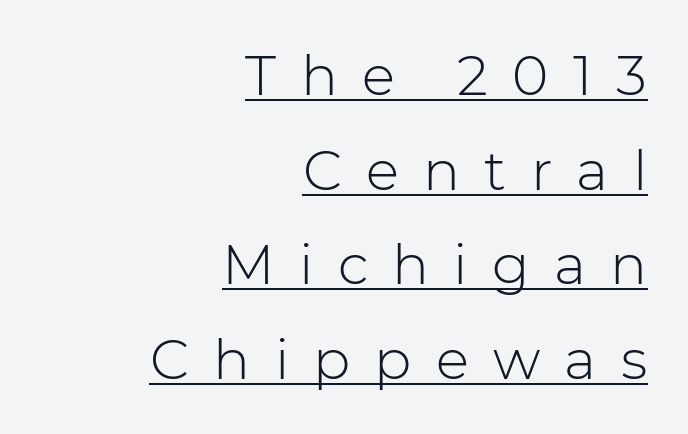
The image shows 55 px light sans-serif type, upright; set right-aligned, line spacing 1.72x, unusually wide letter spacing (+0.44 em), underlined; low stroke contrast and a medium x-height.
